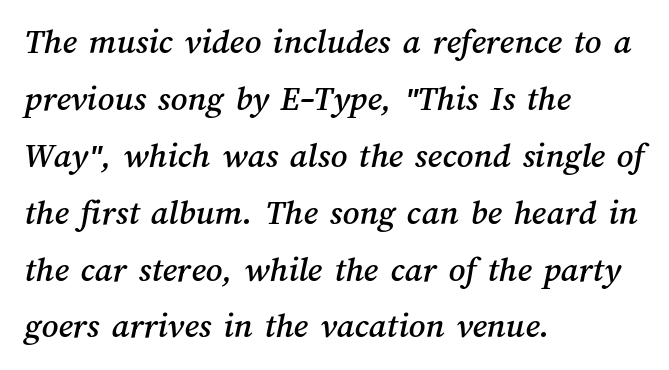
{"width": "normal", "stroke_contrast": "medium", "x_height": "medium", "monospaced": "no", "underline": "no", "align": "left", "line_spacing": "normal", "line_spacing_ratio": 1.58, "letter_spacing": "normal", "letter_spacing_em": 0.0, "glyph_px": 36}
